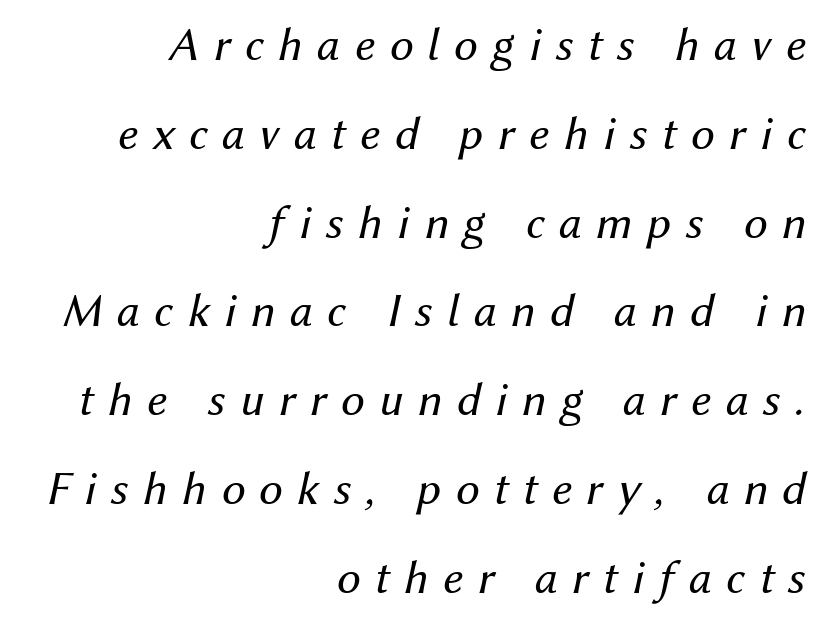
{"italic": "yes", "lean": "right", "slant_degrees": 12, "bold": "no", "weight": "regular", "width": "normal", "stroke_contrast": "medium", "x_height": "medium", "monospaced": "no", "underline": "no", "align": "right", "line_spacing_ratio": 1.85, "letter_spacing": "wide", "letter_spacing_em": 0.3, "glyph_px": 48}
